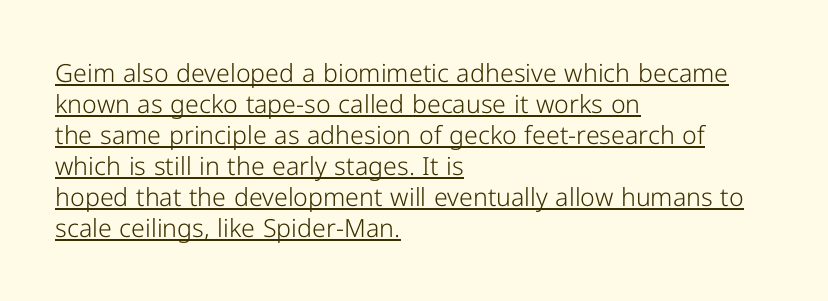
The image shows 25 px text type, upright; set left-aligned, line spacing 1.24x, normal letter spacing, underlined.
